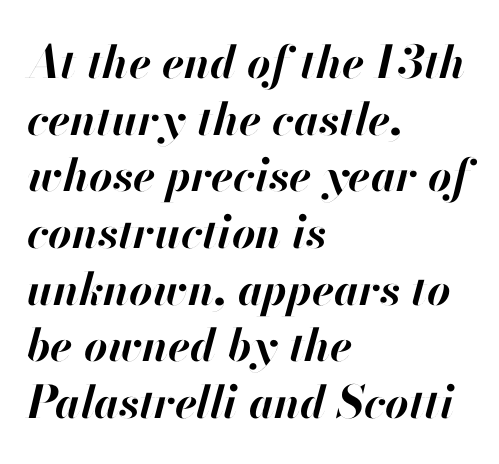
The image shows 45 px bold type, italic (leaning right); set left-aligned, normal line spacing (1.26x), normal letter spacing, not underlined; high stroke contrast and a small x-height.
